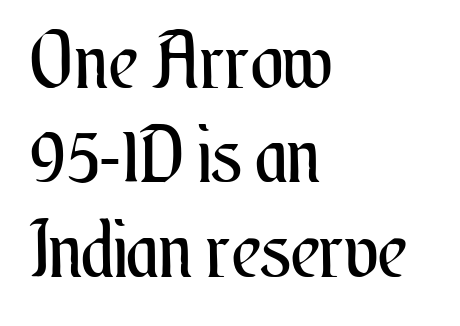
Posture: upright roman. Nobody touched the tracking dial on this one. The weight would be labelled regular, book, light, or lighter still. Rule under the text: the space is simply empty.
